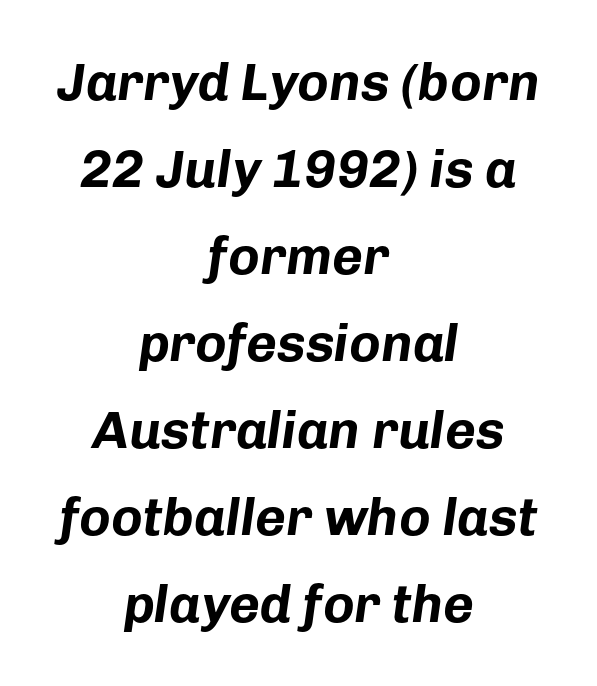
Q: Is the text bold? A: Yes.
Q: Is the text italic (slanted)? A: Yes, it leans right by about 8 degrees.
Q: Is the text underlined? A: No.
Q: How is the paragraph aligned? A: Centered.
Q: Is the spacing between letters normal or unusually wide? A: Normal.
Q: Is the spacing between lines tight, normal or loose? A: Normal.
Q: Width (condensed, normal, or wide)? A: Normal.
Q: Stroke contrast? A: Low.
Q: x-height? A: Medium.
Q: Monospaced? A: No.
